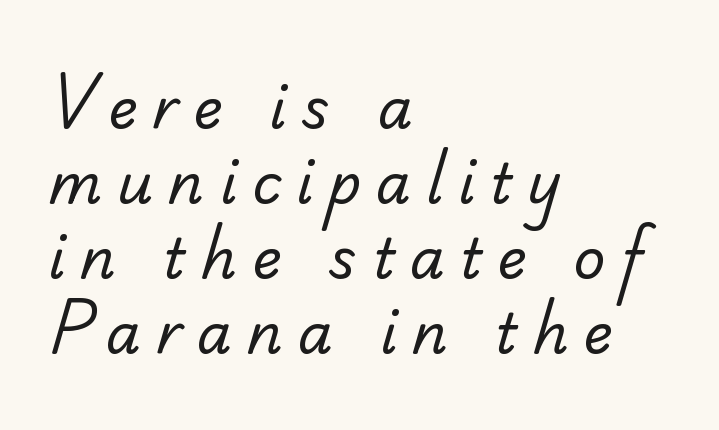
{"serif": "yes", "bold": "no", "weight": "regular", "width": "normal", "stroke_contrast": "low", "x_height": "small", "monospaced": "no", "underline": "no", "align": "left", "line_spacing": "normal", "line_spacing_ratio": 1.34, "letter_spacing": "wide", "letter_spacing_em": 0.27, "glyph_px": 56}
